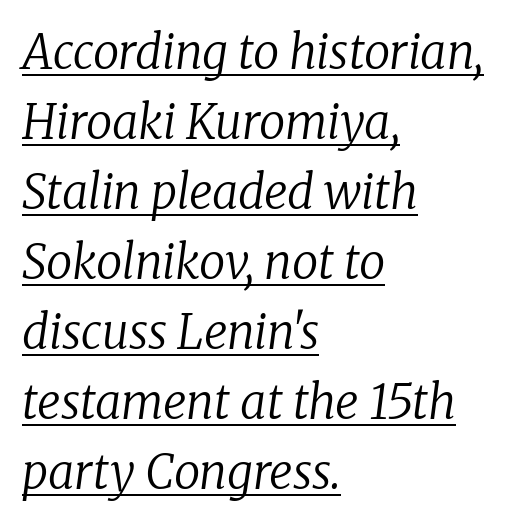
{"serif": "yes", "italic": "yes", "lean": "right", "slant_degrees": 8, "bold": "no", "weight": "regular", "width": "normal", "stroke_contrast": "low", "x_height": "medium", "monospaced": "no", "underline": "yes", "align": "left", "line_spacing": "normal", "line_spacing_ratio": 1.49, "letter_spacing": "normal", "letter_spacing_em": 0.0, "glyph_px": 47}
